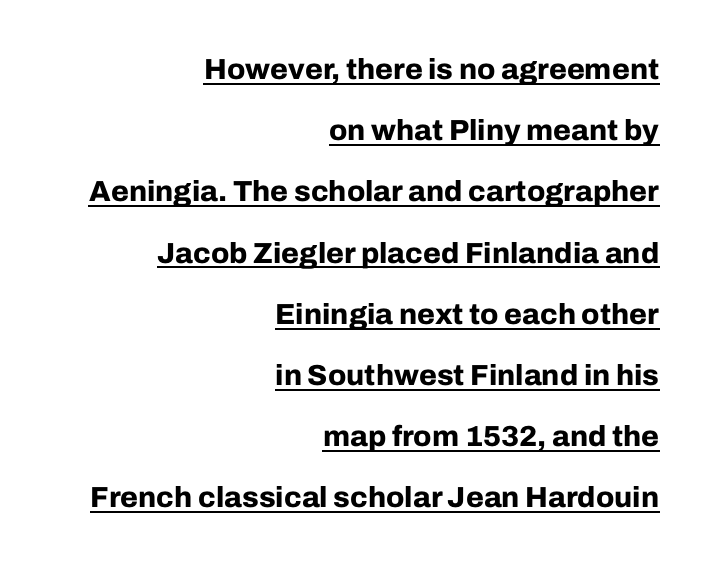
The image shows 29 px bold sans-serif type, upright; set right-aligned, loose line spacing (2.11x), normal letter spacing, underlined; low stroke contrast and a medium x-height.
